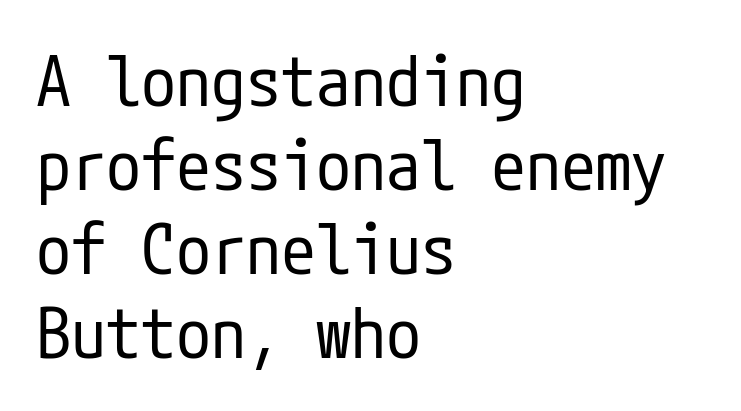
The horizontal fit of the characters is conventional and even. The zone under the glyphs is completely vacant. The passage is arranged the way most books set body copy — flush left. The typesetting does not lean heavy: it is not bold. The characters display no serif detailing; their extremities are plain. No italicization has been applied; the sample stays upright.
